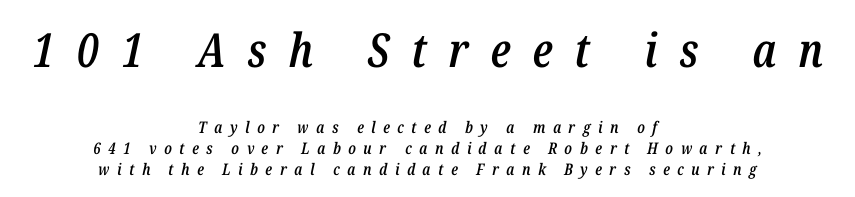
Q: Is the text bold? A: Semi-bold.
Q: Is the text italic (slanted)? A: Yes, it leans right by about 12 degrees.
Q: Is the text underlined? A: No.
Q: How is the paragraph aligned? A: Centered.
Q: Is the spacing between letters normal or unusually wide? A: Unusually wide.
Q: Is the spacing between lines tight, normal or loose? A: Normal.
Q: Which block of text is set in a larger size, the first (top) or the second (bottom)? A: The first (top) one.
Q: Width (condensed, normal, or wide)? A: Condensed.
Q: Stroke contrast? A: Low.
Q: x-height? A: Medium.
Q: Monospaced? A: No.
